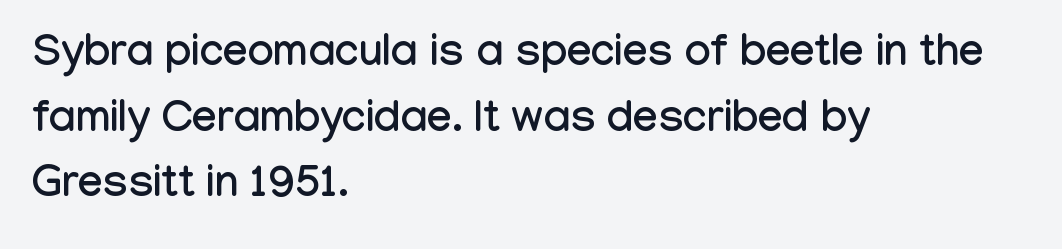
{"serif": "no", "italic": "no", "width": "condensed", "stroke_contrast": "low", "x_height": "medium", "monospaced": "no", "underline": "no", "align": "left", "line_spacing": "normal", "line_spacing_ratio": 1.49, "letter_spacing": "normal", "letter_spacing_em": 0.0, "glyph_px": 44}
